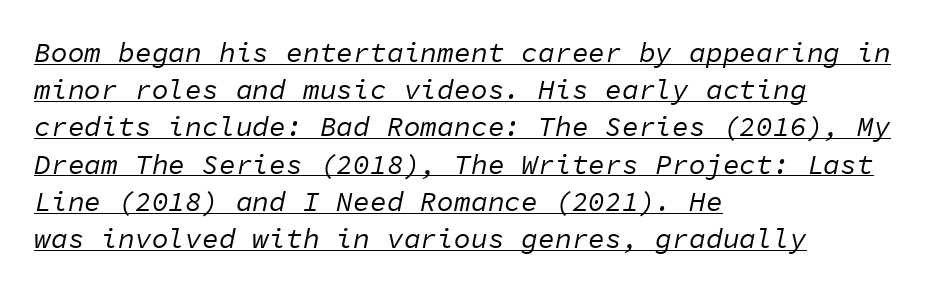
{"italic": "yes", "lean": "right", "slant_degrees": 11, "bold": "no", "weight": "regular", "width": "normal", "stroke_contrast": "low", "x_height": "medium", "monospaced": "yes", "underline": "yes", "align": "left", "line_spacing": "normal", "line_spacing_ratio": 1.33, "letter_spacing": "normal", "letter_spacing_em": 0.0, "glyph_px": 28}
